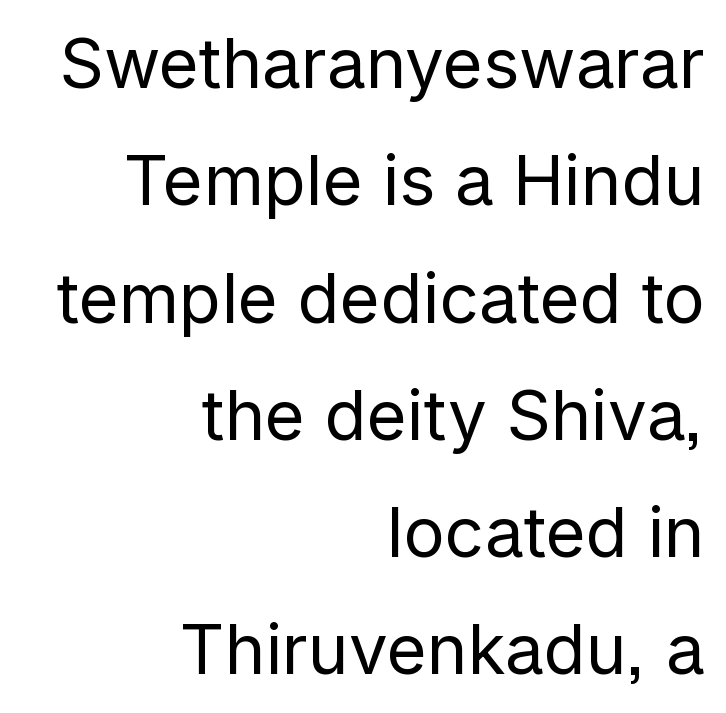
This is roman type, the default non-slanted kind. Default kerning and tracking; the words read as compact shapes. Note the varied advance widths — an 'i' is clearly narrower than an 'm'. Weight: not bold — regular or lighter. Are there feet on the stems? There aren't — it's a sans.
